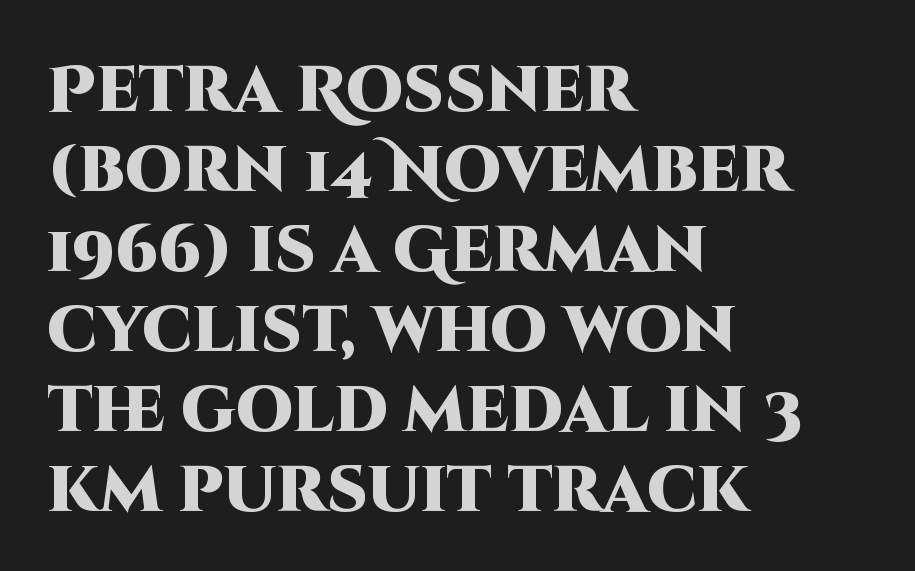
{"serif": "no", "italic": "no", "bold": "yes", "weight": "heavy", "width": "normal", "stroke_contrast": "high", "x_height": "large", "monospaced": "no", "underline": "no", "align": "left", "line_spacing": "normal", "line_spacing_ratio": 1.25, "letter_spacing": "normal", "letter_spacing_em": 0.0, "glyph_px": 64}
